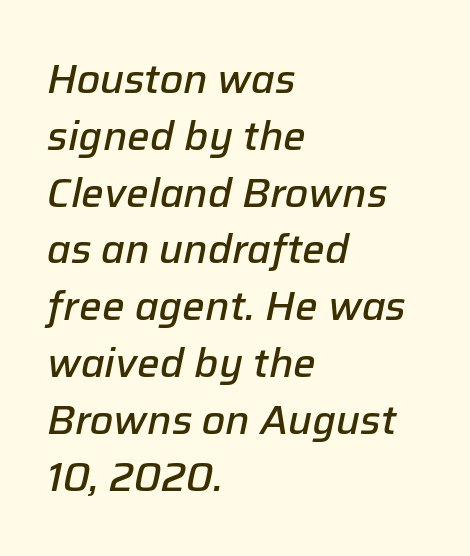
Q: Is the text bold? A: Semi-bold.
Q: Is the text italic (slanted)? A: Yes, it leans right by about 12 degrees.
Q: Is the text underlined? A: No.
Q: How is the paragraph aligned? A: Left-aligned.
Q: Is the spacing between letters normal or unusually wide? A: Normal.
Q: Is the spacing between lines tight, normal or loose? A: Normal.
Q: Width (condensed, normal, or wide)? A: Normal.
Q: Stroke contrast? A: Low.
Q: x-height? A: Medium.
Q: Monospaced? A: No.
